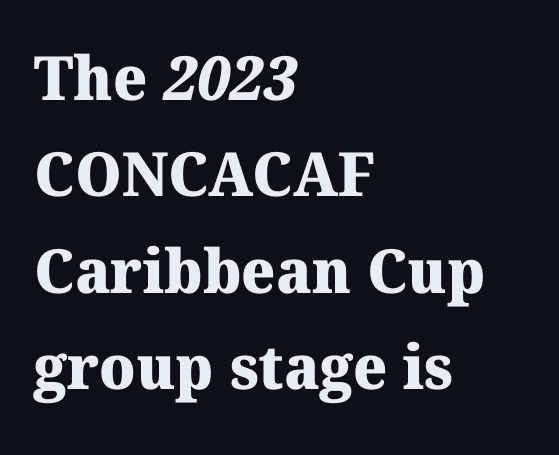
{"serif": "yes", "bold": "yes", "weight": "heavy", "width": "normal", "stroke_contrast": "medium", "x_height": "medium", "monospaced": "no", "underline": "no", "align": "left", "line_spacing": "normal", "line_spacing_ratio": 1.58, "letter_spacing": "normal", "letter_spacing_em": 0.0, "glyph_px": 61}
